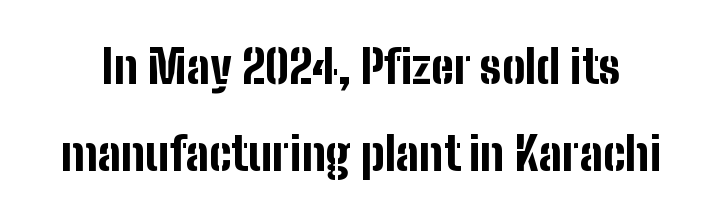
{"serif": "no", "italic": "no", "bold": "yes", "weight": "bold", "width": "condensed", "stroke_contrast": "low", "x_height": "medium", "monospaced": "no", "underline": "no", "line_spacing_ratio": 1.89, "letter_spacing": "normal", "letter_spacing_em": 0.0, "glyph_px": 46}
